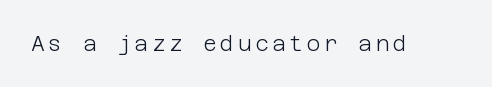
Nope, not italic — everything's standing straight. Weight: regular or lighter. This rendering features lettering with no underline.
